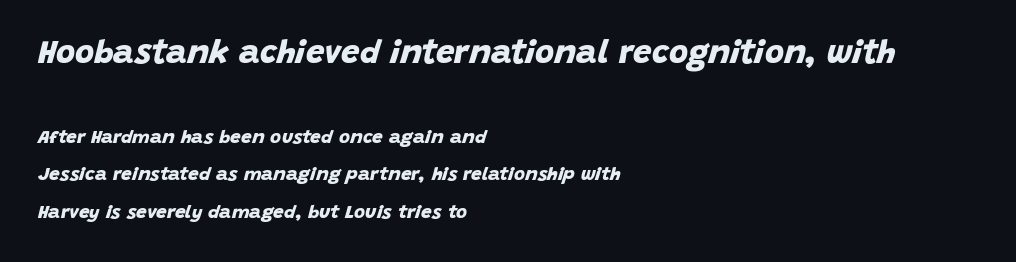
Q: Is the text bold? A: Yes.
Q: Is the typeface a serif or a sans-serif typeface? A: Sans-serif.
Q: Is the text underlined? A: No.
Q: How is the paragraph aligned? A: Left-aligned.
Q: Is the spacing between letters normal or unusually wide? A: Normal.
Q: Is the spacing between lines tight, normal or loose? A: Loose.
Q: Which block of text is set in a larger size, the first (top) or the second (bottom)? A: The first (top) one.
Q: Width (condensed, normal, or wide)? A: Normal.
Q: Stroke contrast? A: Low.
Q: x-height? A: Large.
Q: Monospaced? A: No.
